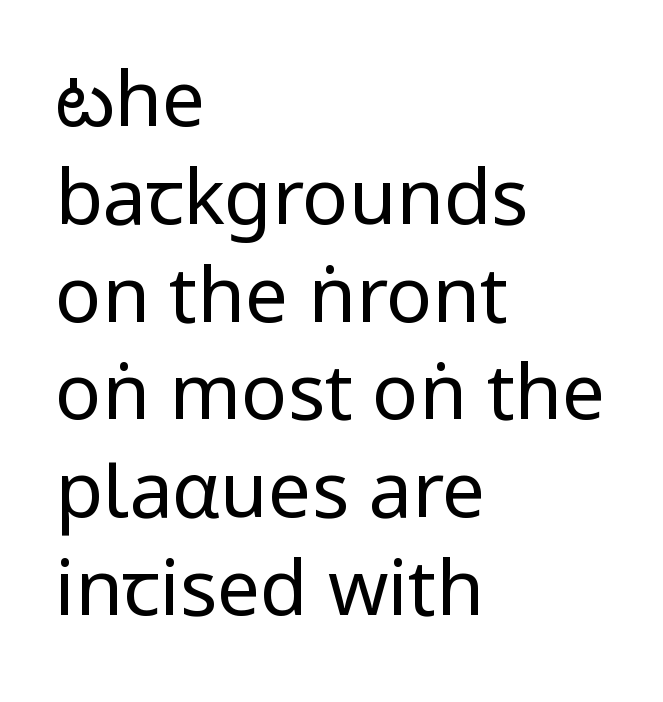
{"serif": "no", "italic": "no", "bold": "no", "weight": "regular", "width": "condensed", "stroke_contrast": "low", "underline": "no", "align": "left", "line_spacing": "normal", "line_spacing_ratio": 1.27, "letter_spacing": "normal", "letter_spacing_em": 0.0, "glyph_px": 77}
